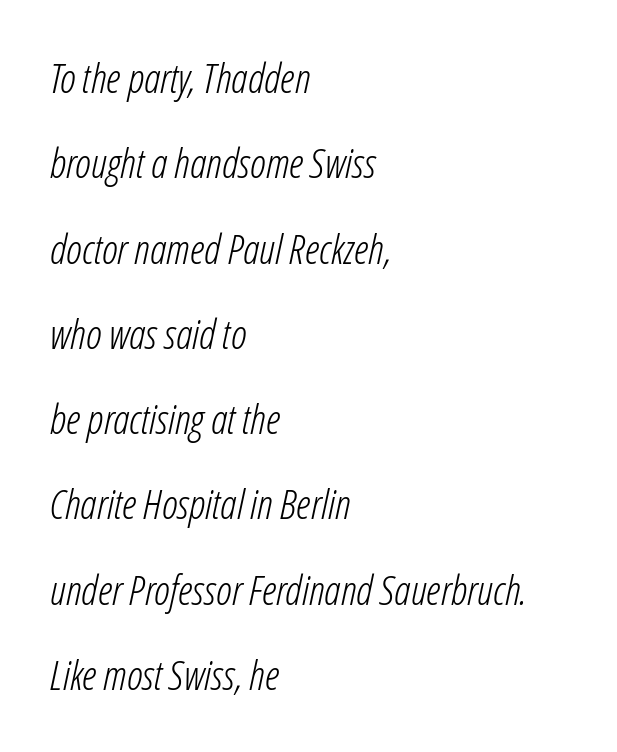
The image shows 41 px light, condensed type, italic (leaning right); set left-aligned, loose line spacing (2.08x), normal letter spacing, not underlined; low stroke contrast and a medium x-height.
